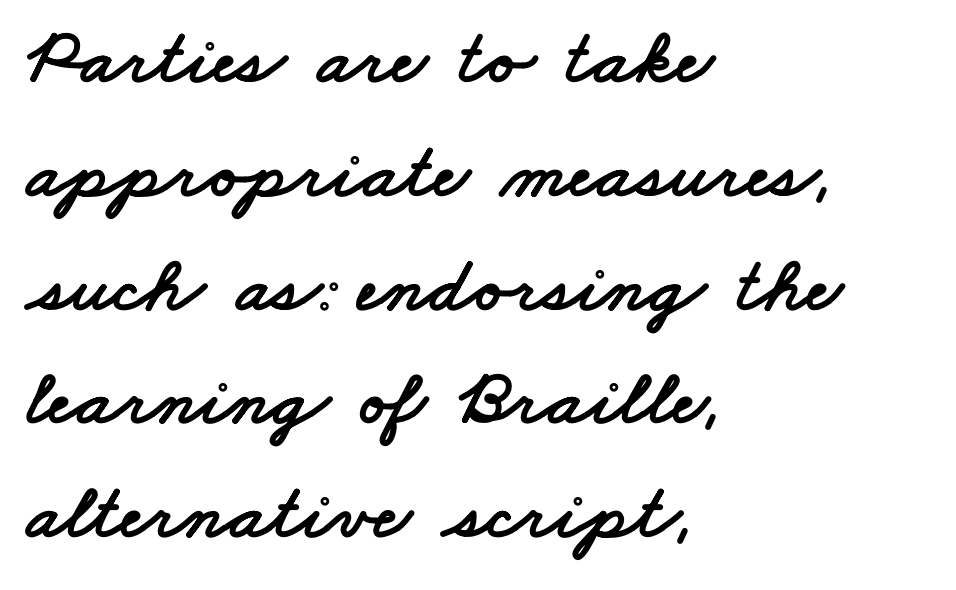
{"serif": "no", "width": "wide", "stroke_contrast": "low", "x_height": "small", "monospaced": "no", "underline": "no", "align": "left", "line_spacing": "normal", "line_spacing_ratio": 1.44, "letter_spacing": "normal", "letter_spacing_em": 0.0, "glyph_px": 79}
